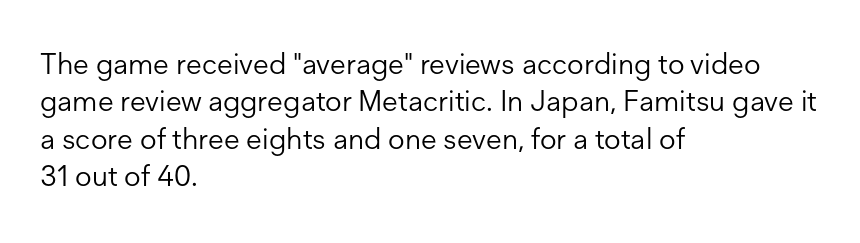
The image shows 29 px light sans-serif type, upright; set left-aligned, normal line spacing (1.29x), normal letter spacing, not underlined; low stroke contrast and a medium x-height.
